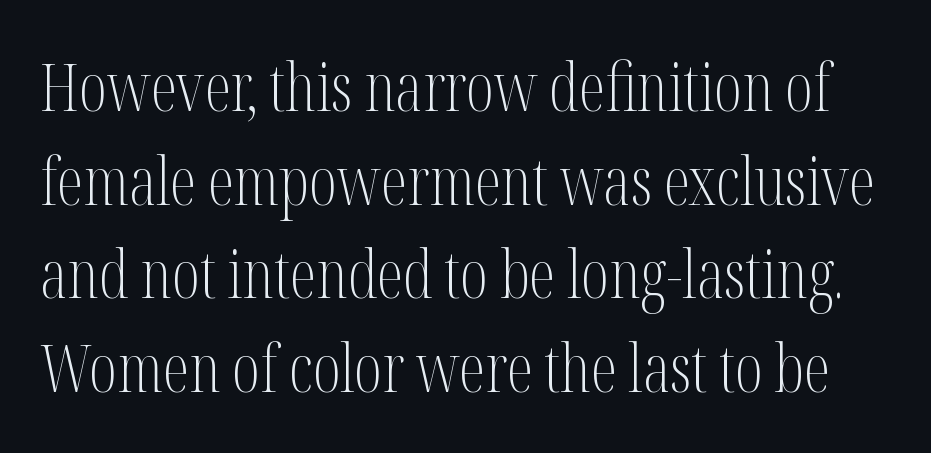
The face looks like a standard text weight, possibly lighter. Old-style or modern, the face here clearly has serifs. Spacing verdict: proportional, widths tailored to each character. Reading down the column, the eye jumps a familiar distance to each next line. The letters stand upright; this is a roman face.
